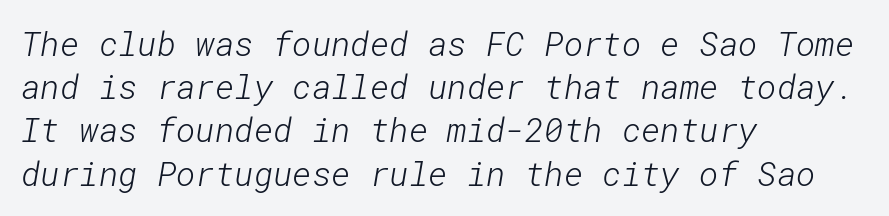
{"serif": "no", "bold": "no", "weight": "light", "width": "normal", "stroke_contrast": "low", "x_height": "medium", "underline": "no", "align": "left", "line_spacing": "normal", "line_spacing_ratio": 1.31, "letter_spacing": "normal", "letter_spacing_em": 0.0, "glyph_px": 33}
